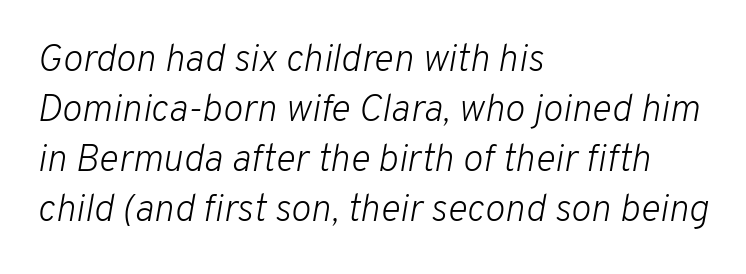
Q: Is the text bold? A: No.
Q: Is the text italic (slanted)? A: Yes, it leans right by about 10 degrees.
Q: Is the text underlined? A: No.
Q: How is the paragraph aligned? A: Left-aligned.
Q: Is the spacing between letters normal or unusually wide? A: Normal.
Q: Is the spacing between lines tight, normal or loose? A: Normal.
Q: Width (condensed, normal, or wide)? A: Normal.
Q: Stroke contrast? A: Low.
Q: x-height? A: Medium.
Q: Monospaced? A: No.
